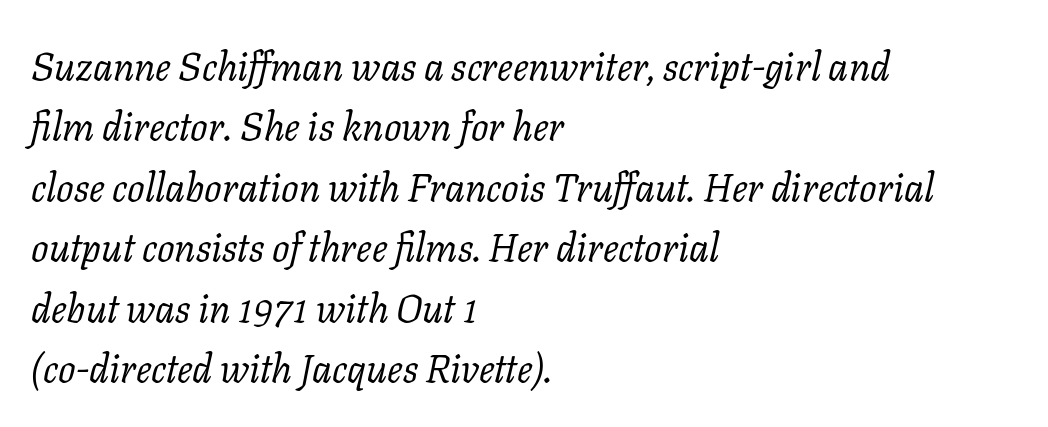
{"serif": "yes", "italic": "yes", "lean": "right", "slant_degrees": 11, "bold": "no", "weight": "regular", "width": "normal", "stroke_contrast": "low", "x_height": "medium", "monospaced": "no", "underline": "no", "align": "left", "line_spacing": "normal", "line_spacing_ratio": 1.55, "letter_spacing": "normal", "letter_spacing_em": 0.0, "glyph_px": 39}
